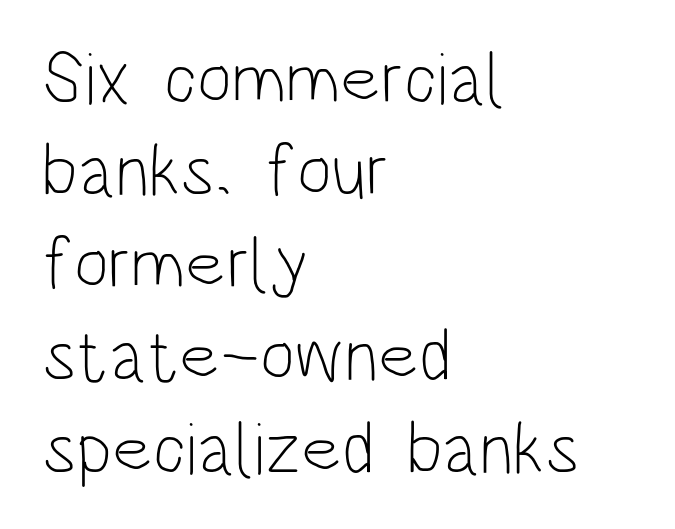
Q: Is the text bold? A: No.
Q: Is the text italic (slanted)? A: No, it is upright.
Q: Is the typeface a serif or a sans-serif typeface? A: Sans-serif.
Q: Is the text underlined? A: No.
Q: How is the paragraph aligned? A: Left-aligned.
Q: Is the spacing between letters normal or unusually wide? A: Normal.
Q: Is the spacing between lines tight, normal or loose? A: Normal.
Q: Width (condensed, normal, or wide)? A: Condensed.
Q: Stroke contrast? A: Low.
Q: x-height? A: Large.
Q: Monospaced? A: No.
